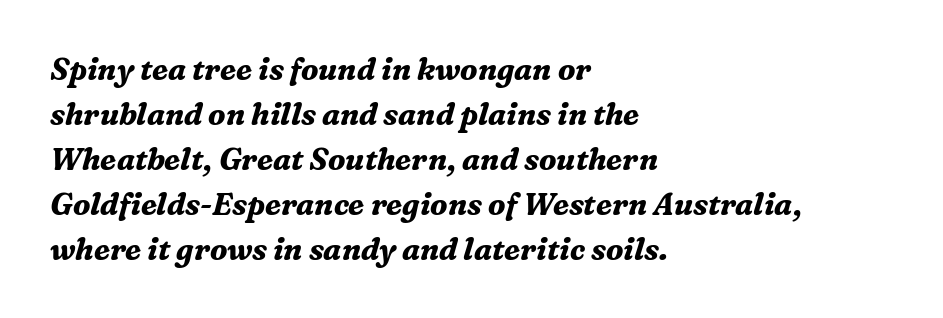
{"serif": "yes", "italic": "yes", "lean": "right", "slant_degrees": 16, "bold": "yes", "weight": "bold", "width": "normal", "stroke_contrast": "medium", "x_height": "medium", "monospaced": "no", "underline": "no", "align": "left", "line_spacing": "normal", "line_spacing_ratio": 1.5, "letter_spacing": "normal", "letter_spacing_em": 0.0, "glyph_px": 30}
